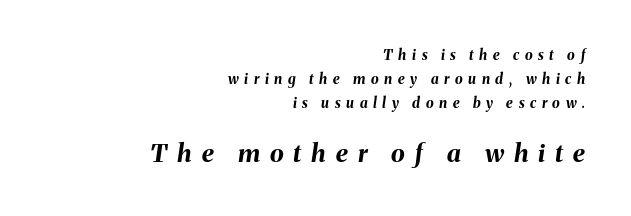
The image shows 25 px bold type, italic (leaning right); set right-aligned, normal line spacing (1.7x), unusually wide letter spacing (+0.4 em), not underlined; the second (bottom) block is 1.79x larger.
